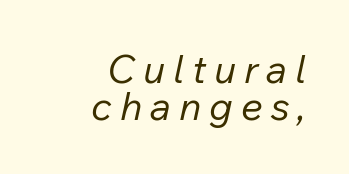
{"italic": "yes", "lean": "right", "slant_degrees": 12, "bold": "no", "weight": "regular", "width": "normal", "stroke_contrast": "low", "x_height": "medium", "monospaced": "no", "underline": "no", "align": "right", "line_spacing": "tight", "line_spacing_ratio": 0.95, "letter_spacing": "wide", "letter_spacing_em": 0.2, "glyph_px": 39}
